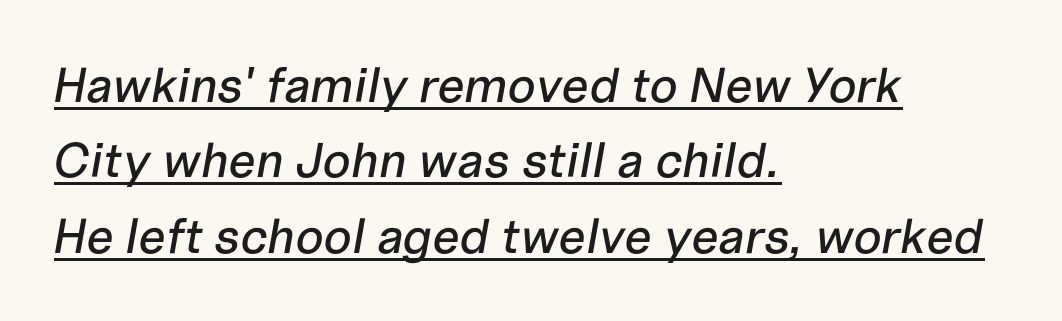
The image shows 49 px text type, italic (leaning right); set left-aligned, normal line spacing (1.54x), normal letter spacing, underlined; low stroke contrast and a medium x-height.
